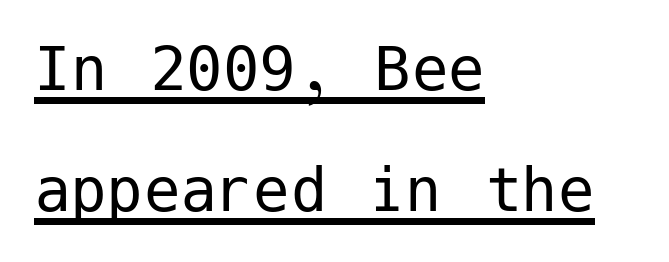
{"serif": "no", "italic": "no", "bold": "no", "weight": "regular", "width": "normal", "stroke_contrast": "low", "x_height": "medium", "underline": "yes", "align": "left", "line_spacing": "normal", "line_spacing_ratio": 1.66, "letter_spacing": "normal", "letter_spacing_em": 0.0, "glyph_px": 73}
